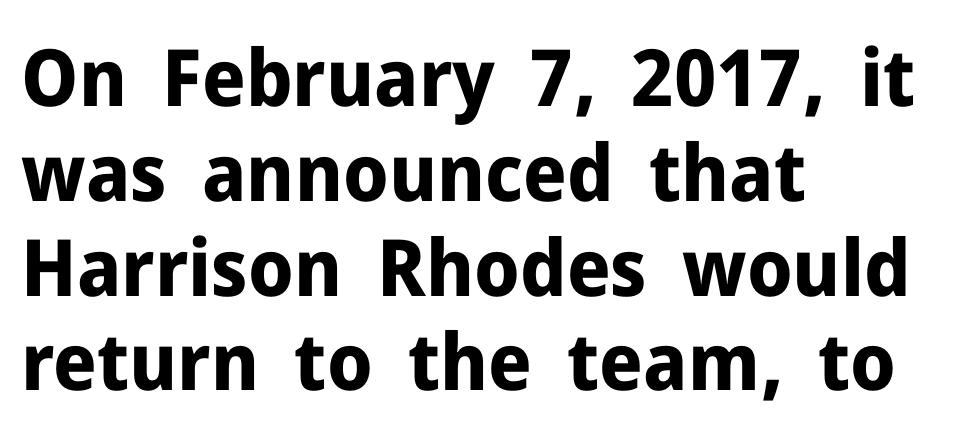
Emphasis by weight is at full strength: bold. The face used here is a sans, in the tradition of grotesques and geometrics. These lines are set flush left with a ragged right edge. The typography opts for an upright posture over an oblique one.
